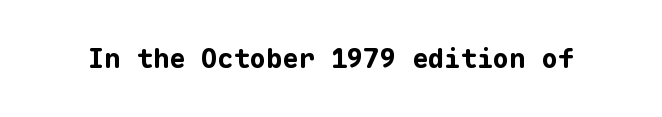
Q: Is the text bold? A: Yes.
Q: Is the text italic (slanted)? A: No, it is upright.
Q: Is the text underlined? A: No.
Q: Is the spacing between letters normal or unusually wide? A: Normal.
